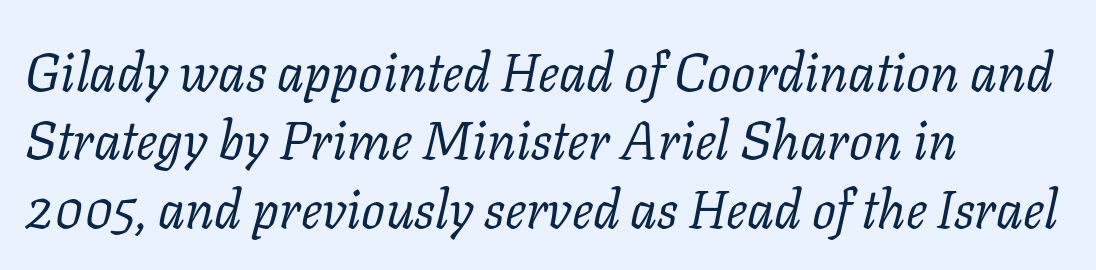
{"serif": "yes", "italic": "yes", "lean": "right", "slant_degrees": 11, "bold": "no", "weight": "regular", "width": "normal", "stroke_contrast": "low", "x_height": "medium", "monospaced": "no", "underline": "no", "align": "left", "line_spacing": "normal", "line_spacing_ratio": 1.29, "letter_spacing": "normal", "letter_spacing_em": 0.0, "glyph_px": 53}
